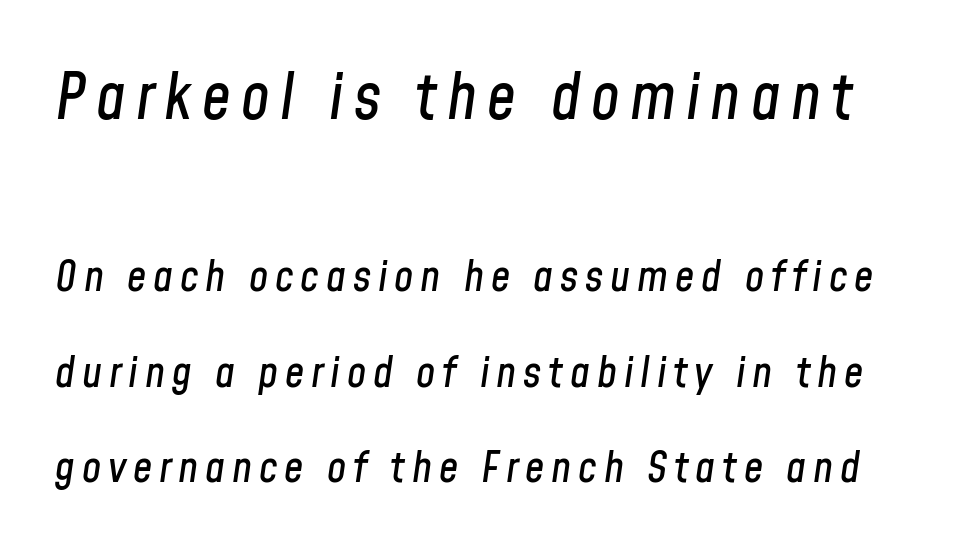
{"italic": "yes", "lean": "right", "slant_degrees": 8, "width": "condensed", "stroke_contrast": "low", "x_height": "medium", "monospaced": "no", "underline": "no", "line_spacing": "loose", "line_spacing_ratio": 2.22, "larger_block": "first", "size_ratio": 1.49, "glyph_px": 64}
